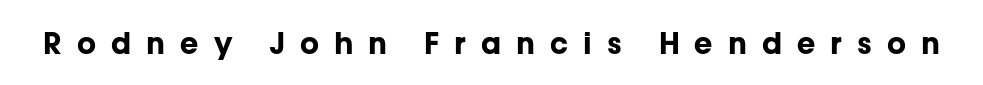
{"serif": "no", "italic": "no", "bold": "yes", "weight": "bold", "width": "normal", "stroke_contrast": "low", "x_height": "medium", "monospaced": "no", "underline": "no", "letter_spacing": "wide", "letter_spacing_em": 0.5, "glyph_px": 30}
